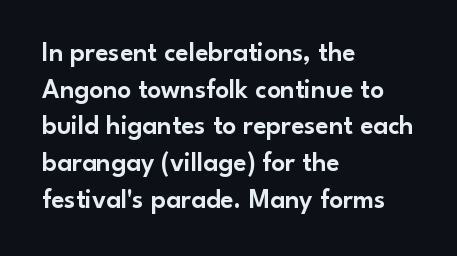
The image shows 27 px text type, upright; set left-aligned, normal line spacing (1.36x), normal letter spacing, not underlined.
